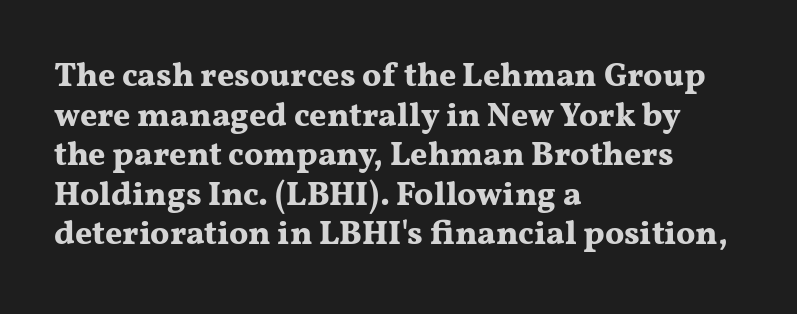
{"serif": "yes", "italic": "no", "bold": "yes", "weight": "bold", "width": "wide", "stroke_contrast": "medium", "x_height": "medium", "monospaced": "no", "underline": "no", "align": "left", "line_spacing_ratio": 1.2, "letter_spacing": "normal", "letter_spacing_em": 0.0, "glyph_px": 33}
